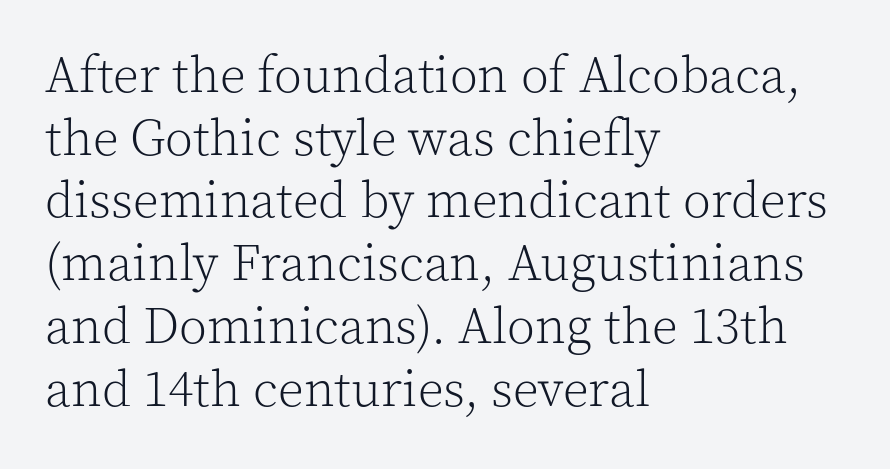
Q: Is the text bold? A: No.
Q: Is the text italic (slanted)? A: No, it is upright.
Q: Is the typeface a serif or a sans-serif typeface? A: Serif.
Q: Is the text underlined? A: No.
Q: How is the paragraph aligned? A: Left-aligned.
Q: Is the spacing between letters normal or unusually wide? A: Normal.
Q: Width (condensed, normal, or wide)? A: Normal.
Q: x-height? A: Medium.
Q: Monospaced? A: No.
